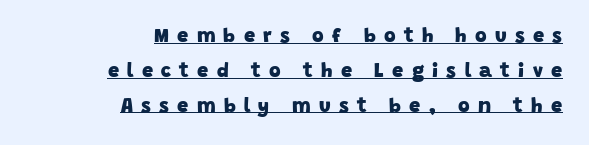
The image shows 20 px bold type; set right-aligned, line spacing 1.74x, unusually wide letter spacing (+0.41 em), underlined.
